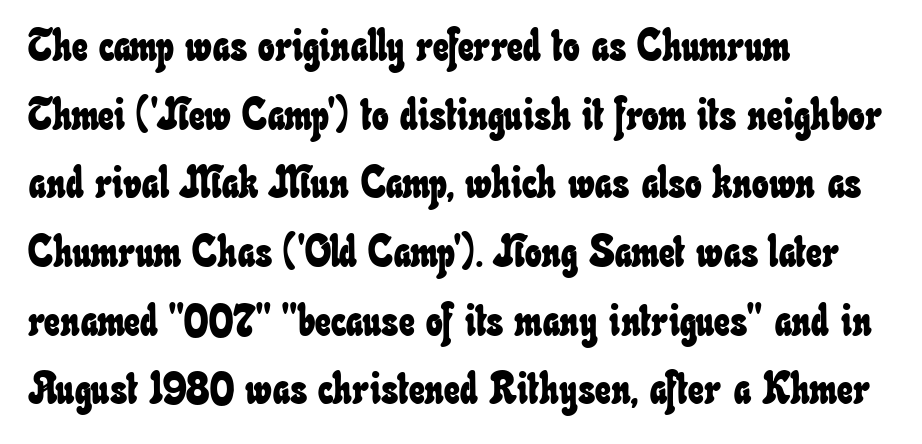
The strip under each line holds only bare page. How would I describe the line gaps? Plain and ordinary. The letters advance in unequal steps, a hallmark of proportional type. Characters follow at the spacing the type designer built in. Line beginnings align vertically; line endings do not.
